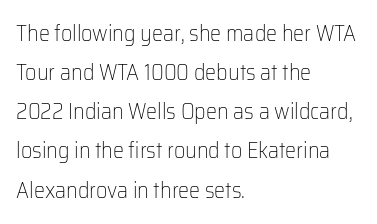
The letters stand straight up with perfectly vertical stems. A typesetter would call this zero additional tracking. Plain, unruled lines of type. Leftover space on each line is placed entirely after the last word. Stem width sits at or under what a default text font uses.
